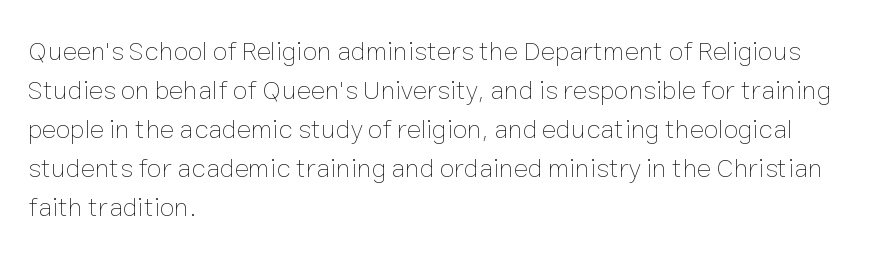
{"italic": "no", "bold": "no", "underline": "no", "align": "left", "line_spacing": "normal", "line_spacing_ratio": 1.44, "letter_spacing": "normal", "letter_spacing_em": 0.0, "glyph_px": 27}
